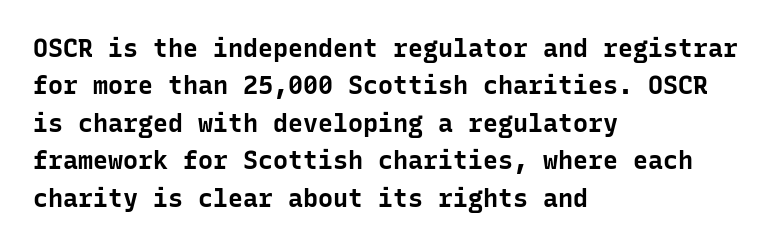
Q: Is the text bold? A: Yes.
Q: Is the text italic (slanted)? A: No, it is upright.
Q: Is the text underlined? A: No.
Q: How is the paragraph aligned? A: Left-aligned.
Q: Is the spacing between letters normal or unusually wide? A: Normal.
Q: Is the spacing between lines tight, normal or loose? A: Normal.
